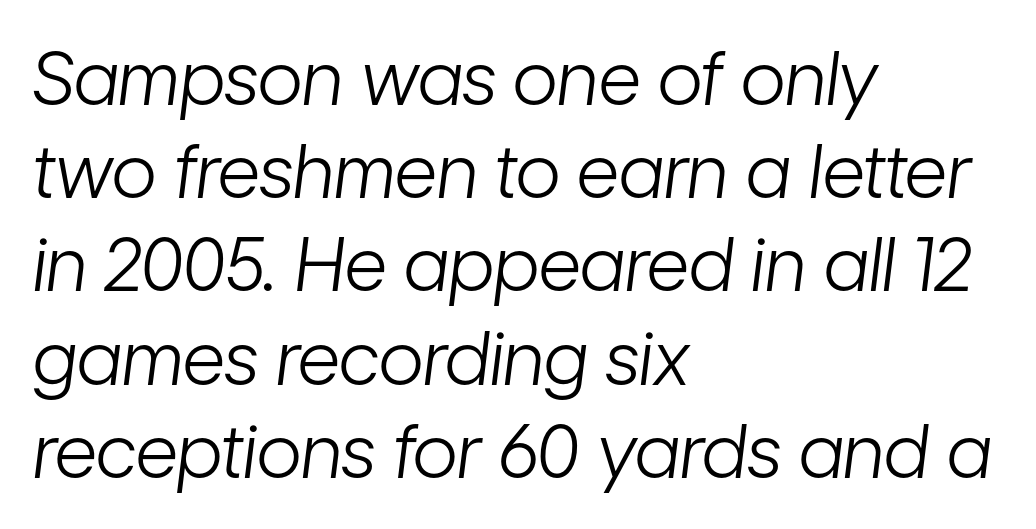
Q: Is the text bold? A: No.
Q: Is the text italic (slanted)? A: Yes, it leans right by about 7 degrees.
Q: Is the text underlined? A: No.
Q: How is the paragraph aligned? A: Left-aligned.
Q: Is the spacing between letters normal or unusually wide? A: Normal.
Q: Is the spacing between lines tight, normal or loose? A: Normal.
Q: Width (condensed, normal, or wide)? A: Condensed.
Q: Stroke contrast? A: Low.
Q: x-height? A: Medium.
Q: Monospaced? A: No.
